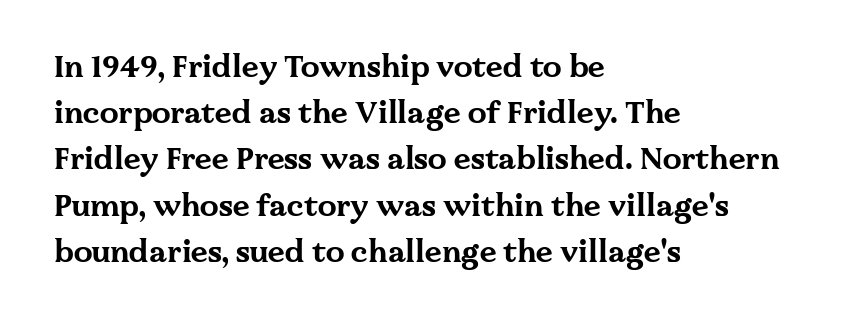
Q: Is the text bold? A: Yes.
Q: Is the text italic (slanted)? A: No, it is upright.
Q: Is the typeface a serif or a sans-serif typeface? A: Serif.
Q: Is the text underlined? A: No.
Q: How is the paragraph aligned? A: Left-aligned.
Q: Is the spacing between letters normal or unusually wide? A: Normal.
Q: Is the spacing between lines tight, normal or loose? A: Normal.
Q: Width (condensed, normal, or wide)? A: Wide.
Q: Stroke contrast? A: Medium.
Q: x-height? A: Medium.
Q: Monospaced? A: No.
